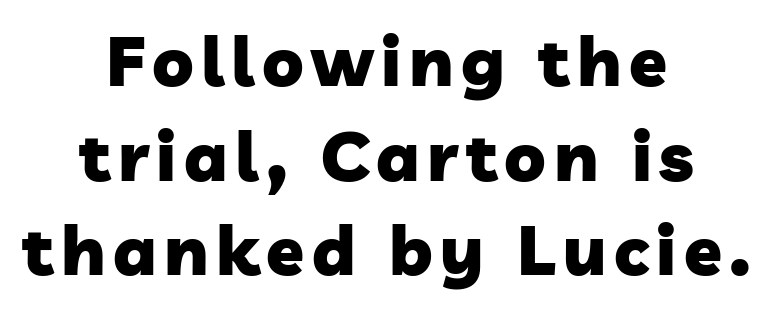
Thick stems and heavy bowls — unmistakably bold. The words here are not underlined. The font family rendered here belongs to the sans-serif group. The face used here is proportionally spaced, like ordinary book or web type. Line starts and ends both wander, symmetrically. The vertical gap from one line to the next is medium.
